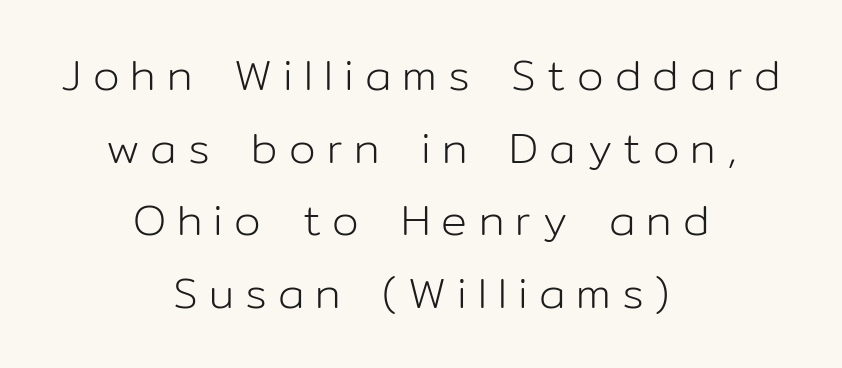
Q: Is the text bold? A: No.
Q: Is the text italic (slanted)? A: No, it is upright.
Q: Is the typeface a serif or a sans-serif typeface? A: Sans-serif.
Q: Is the text underlined? A: No.
Q: How is the paragraph aligned? A: Centered.
Q: Is the spacing between letters normal or unusually wide? A: Unusually wide.
Q: Is the spacing between lines tight, normal or loose? A: Normal.
Q: Width (condensed, normal, or wide)? A: Normal.
Q: Stroke contrast? A: Low.
Q: x-height? A: Medium.
Q: Monospaced? A: No.
